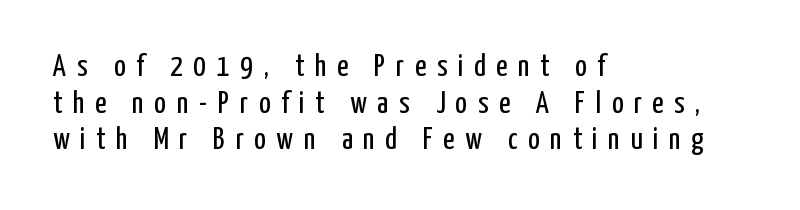
The image shows 31 px regular-weight, condensed sans-serif type, upright; set left-aligned, line spacing 1.18x, unusually wide letter spacing (+0.34 em), not underlined; low stroke contrast and a medium x-height.
